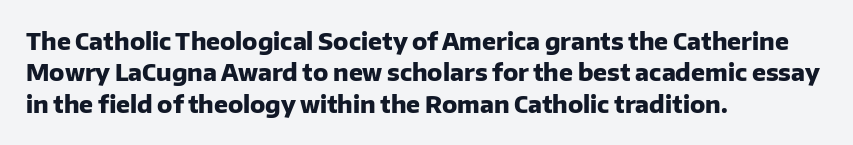
If you drew a line through each stem, it would be perfectly vertical. The face used here has the dense, thick strokes of a bold. All the whitespace from short lines collects on the right. Observe the ordinary spacing: letters are neighbours, not strangers. Rule under the text: the space is simply empty.
